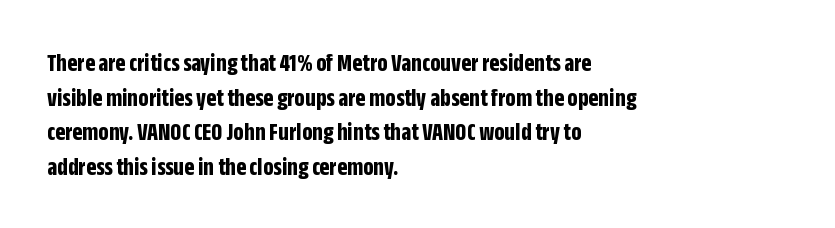
The image shows 26 px bold type, upright; set left-aligned, normal line spacing (1.33x), normal letter spacing, not underlined.
